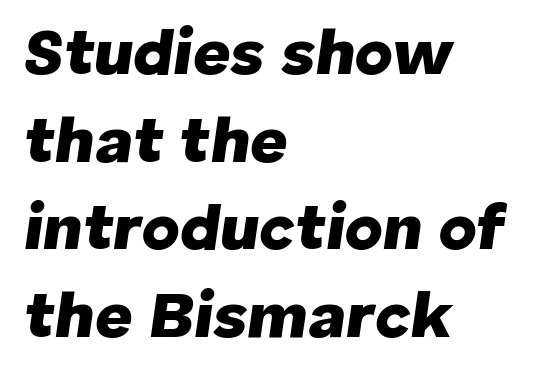
Bold? Absolutely — the strokes are thick and heavy. Descenders are the only things crossing below the line. The rendering uses natural spacing where letterforms have individual widths. This rendering leaves character spacing at its baseline value. Slanted lettering throughout.
